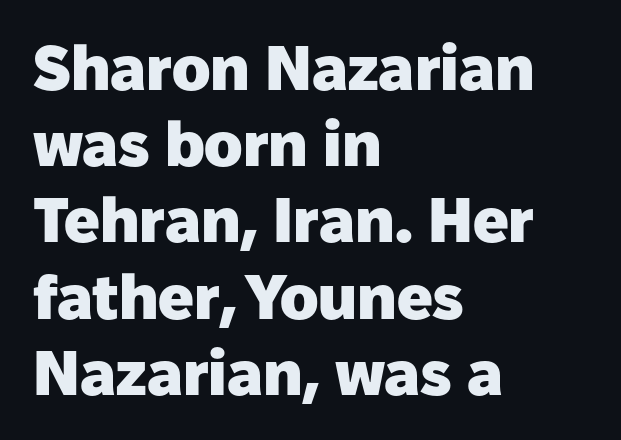
Q: Is the text bold? A: Yes.
Q: Is the text italic (slanted)? A: No, it is upright.
Q: Is the typeface a serif or a sans-serif typeface? A: Sans-serif.
Q: Is the text underlined? A: No.
Q: How is the paragraph aligned? A: Left-aligned.
Q: Is the spacing between letters normal or unusually wide? A: Normal.
Q: Width (condensed, normal, or wide)? A: Normal.
Q: Stroke contrast? A: Low.
Q: x-height? A: Medium.
Q: Monospaced? A: No.
